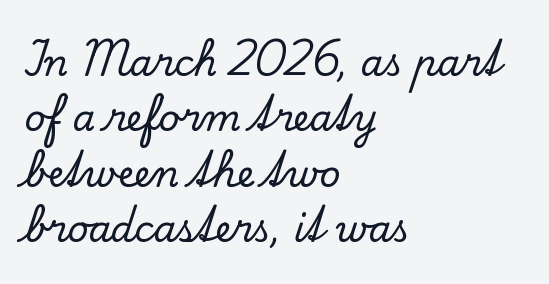
Q: Is the text italic (slanted)? A: Yes.
Q: Is the typeface a serif or a sans-serif typeface? A: Serif.
Q: Is the text underlined? A: No.
Q: How is the paragraph aligned? A: Left-aligned.
Q: Is the spacing between letters normal or unusually wide? A: Normal.
Q: Is the spacing between lines tight, normal or loose? A: Normal.
Q: Width (condensed, normal, or wide)? A: Normal.
Q: Stroke contrast? A: Low.
Q: x-height? A: Small.
Q: Monospaced? A: No.
